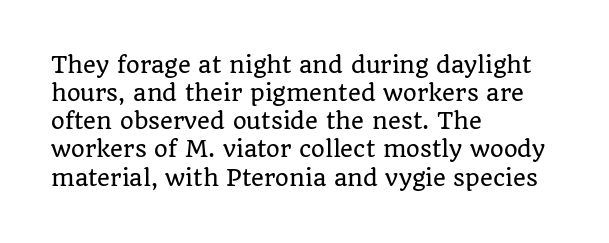
The image shows 22 px text type, upright; set left-aligned, normal line spacing (1.28x), normal letter spacing, not underlined.
